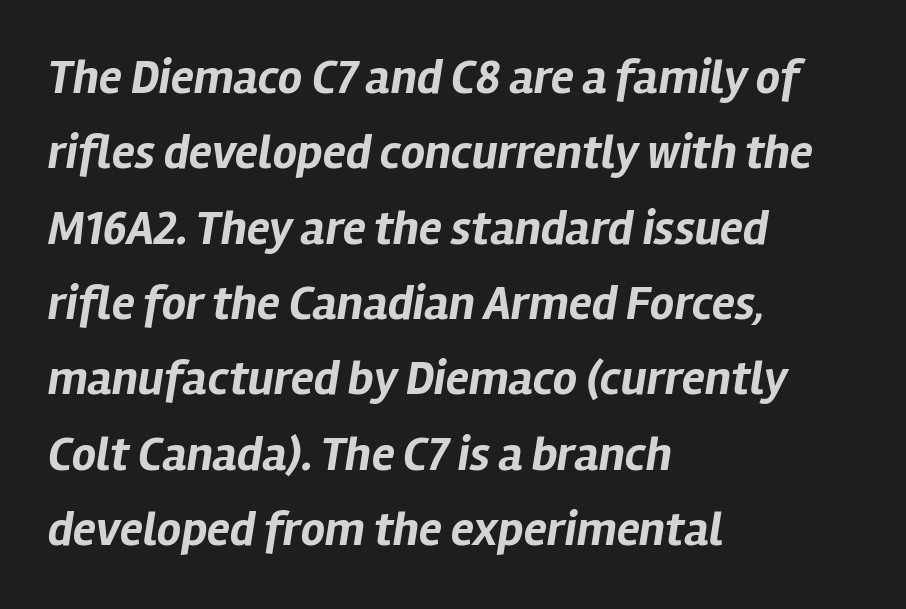
A typesetter would call this leading conventional body-copy spacing. Does the lettering tilt? It does — this is italic. Underlining? Definitely not there. In terms of letterspacing, this is plain default setting. Summary of weight: heavy, a full bold. The compositor pushed each line to the left boundary.
